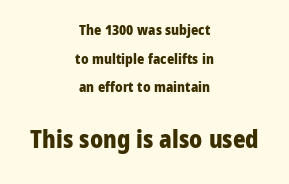
Q: Is the text bold? A: Yes.
Q: Is the text italic (slanted)? A: No, it is upright.
Q: Is the text underlined? A: No.
Q: How is the paragraph aligned? A: Centered.
Q: Is the spacing between letters normal or unusually wide? A: Normal.
Q: Is the spacing between lines tight, normal or loose? A: Loose.
Q: Which block of text is set in a larger size, the first (top) or the second (bottom)? A: The second (bottom) one.
